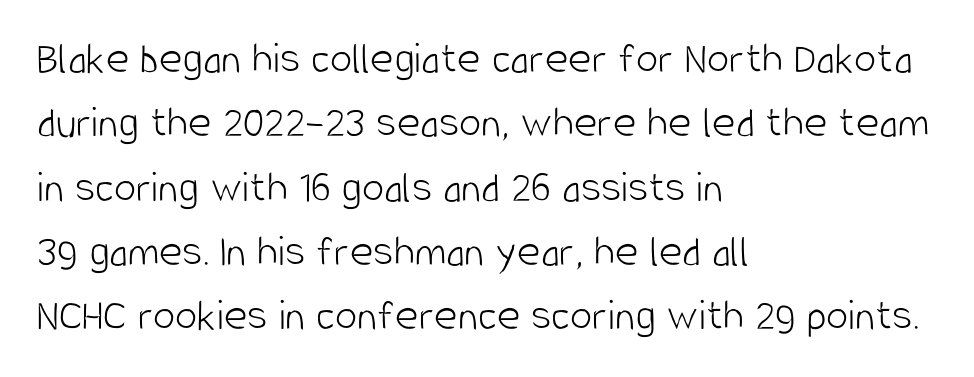
{"serif": "no", "italic": "no", "bold": "no", "weight": "light", "width": "condensed", "stroke_contrast": "low", "x_height": "large", "monospaced": "no", "underline": "no", "align": "left", "line_spacing": "normal", "line_spacing_ratio": 1.43, "letter_spacing": "normal", "letter_spacing_em": 0.0, "glyph_px": 45}
